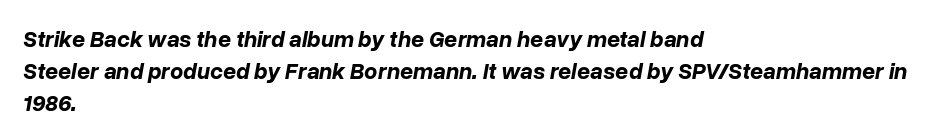
The image shows 23 px bold type, italic (leaning right); set left-aligned, normal line spacing (1.39x), normal letter spacing, not underlined.
